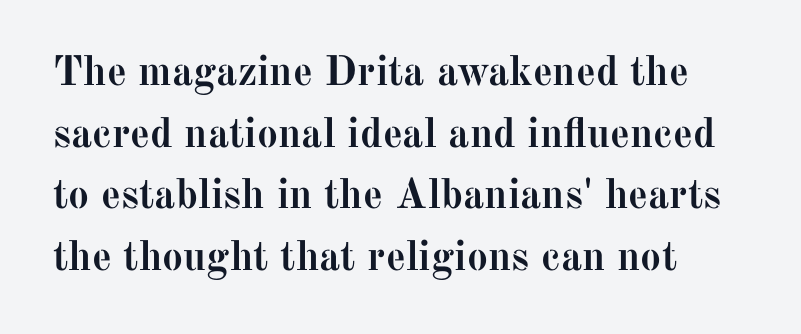
Leftover space on each line is placed entirely after the last word. Clear beneath every line of the passage. The leading is moderate, giving the passage an even texture. Every letter is thick-stroked: bold, no question.
